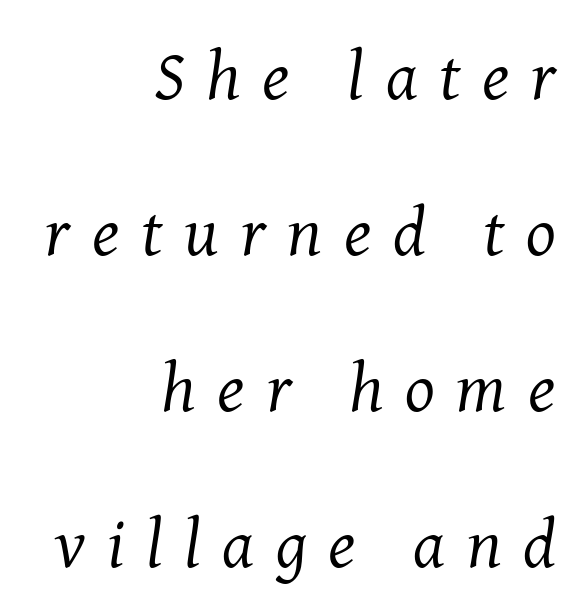
Q: Is the text bold? A: No.
Q: Is the text italic (slanted)? A: Yes, it leans right by about 8 degrees.
Q: Is the typeface a serif or a sans-serif typeface? A: Serif.
Q: Is the text underlined? A: No.
Q: How is the paragraph aligned? A: Right-aligned.
Q: Is the spacing between letters normal or unusually wide? A: Unusually wide.
Q: Is the spacing between lines tight, normal or loose? A: Loose.
Q: Width (condensed, normal, or wide)? A: Normal.
Q: Stroke contrast? A: Medium.
Q: x-height? A: Medium.
Q: Monospaced? A: No.
